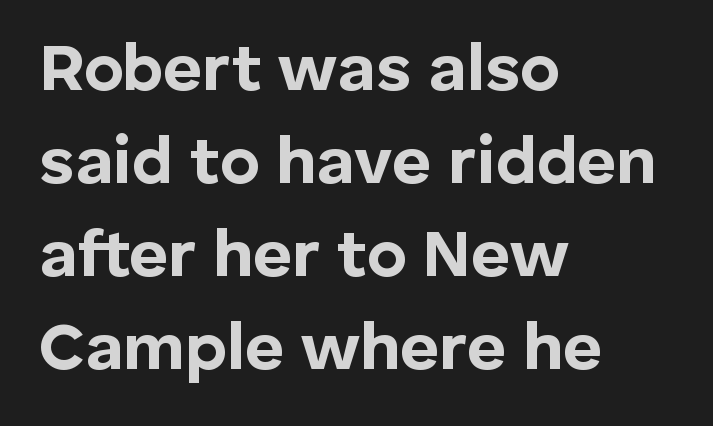
{"serif": "no", "italic": "no", "bold": "yes", "weight": "bold", "width": "normal", "stroke_contrast": "low", "x_height": "medium", "monospaced": "no", "underline": "no", "align": "left", "line_spacing": "normal", "line_spacing_ratio": 1.39, "letter_spacing": "normal", "letter_spacing_em": 0.0, "glyph_px": 67}
